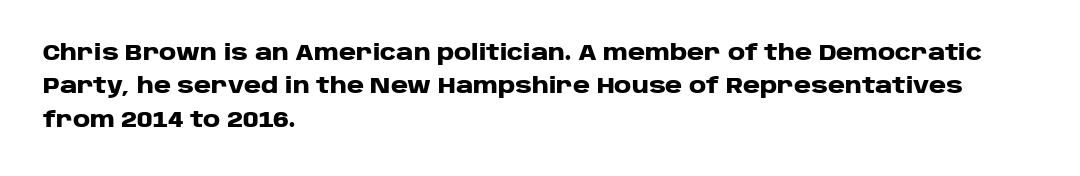
The lines sit at an ordinary, default distance from one another. Bare-footed words on every line. The rendering uses a bold face; every stroke is thick and dark. Posture: upright roman.
